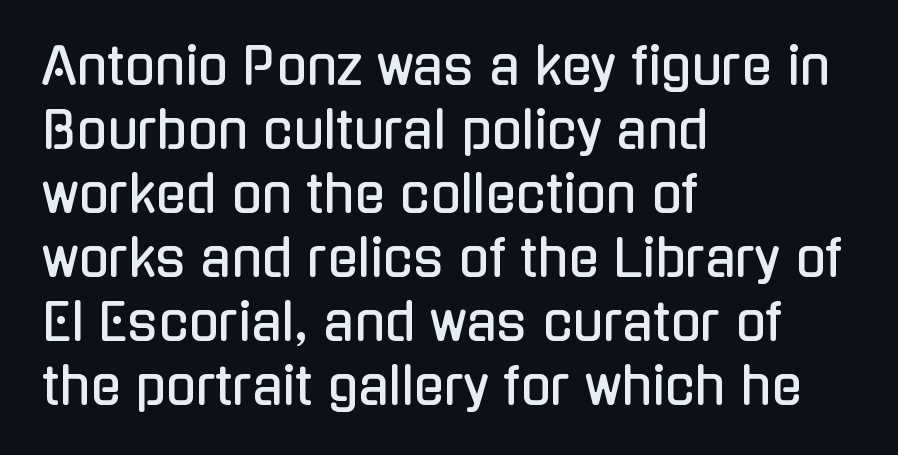
{"serif": "no", "italic": "no", "width": "condensed", "stroke_contrast": "low", "x_height": "medium", "monospaced": "no", "underline": "no", "align": "left", "line_spacing": "normal", "line_spacing_ratio": 1.28, "letter_spacing": "normal", "letter_spacing_em": 0.0, "glyph_px": 50}
